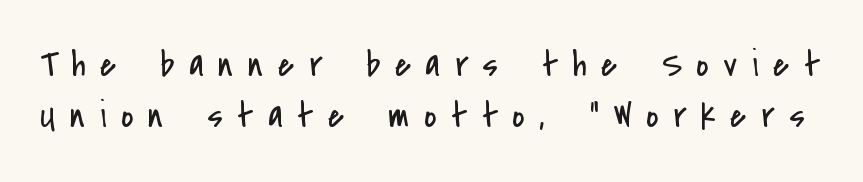
The image shows 37 px regular-weight, condensed sans-serif type, upright; set normal line spacing (1.39x), unusually wide letter spacing (+0.4 em), not underlined; low stroke contrast and a small x-height.
